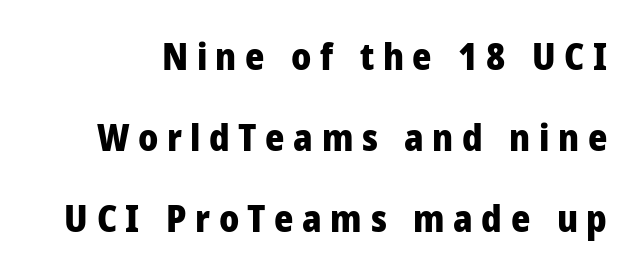
The specimen reads as upright at a glance. Descenders are the only things crossing below the line. I'd call this a sans setting — the letters go barefoot. Does the leading feel generous? Absolutely, it's lavish. There is plenty of visible air inserted between adjacent glyphs. The characters look thick and weighty, a clear bold.
